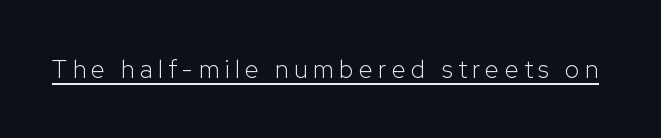
Q: Is the text bold? A: No.
Q: Is the text italic (slanted)? A: No, it is upright.
Q: Is the text underlined? A: Yes.
Q: Is the spacing between letters normal or unusually wide? A: Unusually wide.
